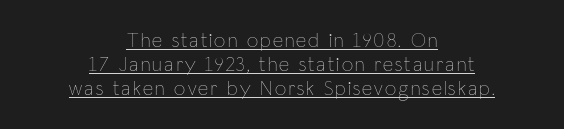
{"italic": "no", "bold": "no", "underline": "yes", "align": "center", "line_spacing_ratio": 1.19, "glyph_px": 20}
